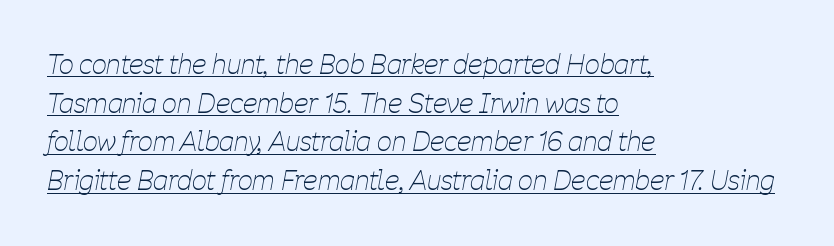
{"italic": "yes", "lean": "right", "slant_degrees": 11, "bold": "no", "underline": "yes", "align": "left", "line_spacing": "normal", "line_spacing_ratio": 1.49, "letter_spacing": "normal", "letter_spacing_em": 0.0, "glyph_px": 26}
